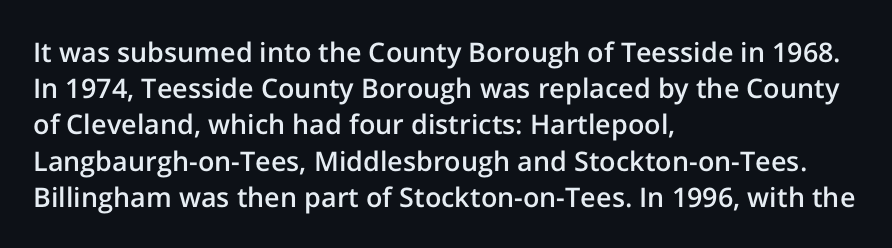
Q: Is the text bold? A: Semi-bold.
Q: Is the text italic (slanted)? A: No, it is upright.
Q: Is the text underlined? A: No.
Q: How is the paragraph aligned? A: Left-aligned.
Q: Is the spacing between letters normal or unusually wide? A: Normal.
Q: Is the spacing between lines tight, normal or loose? A: Normal.
